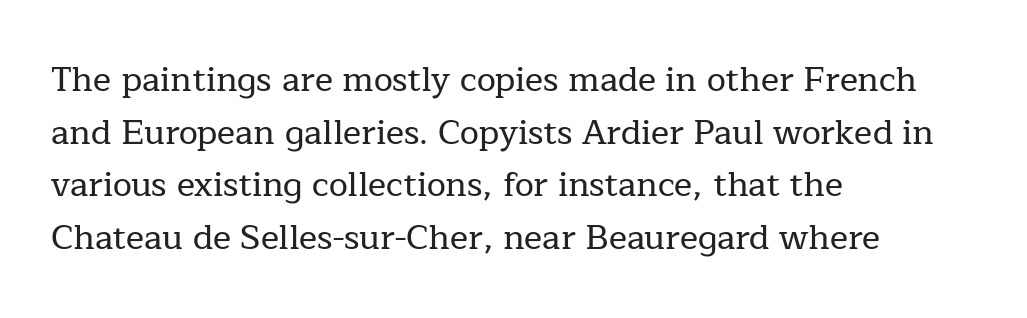
Alignment: flush left. Do the letters lean? They stand straight. Glance below the letters and you will spot only blank space. Leading matches the norm, producing a regular column.
